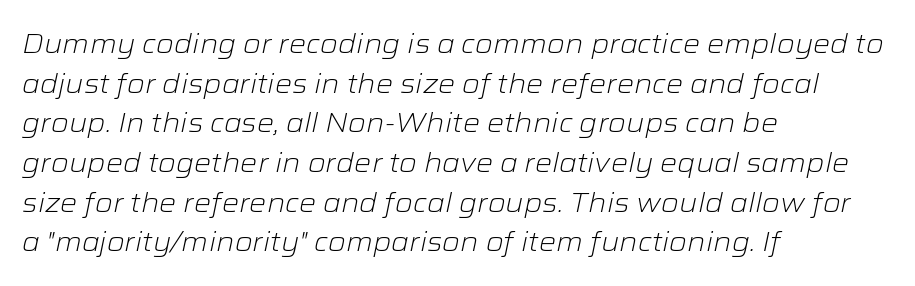
Each stroke keeps to a modest, everyday thickness or less. Glyph-to-glyph distance matches everyday printed text. Left-aligned paragraph, ragged on the right. Rendered with sloped, italic letterforms.
